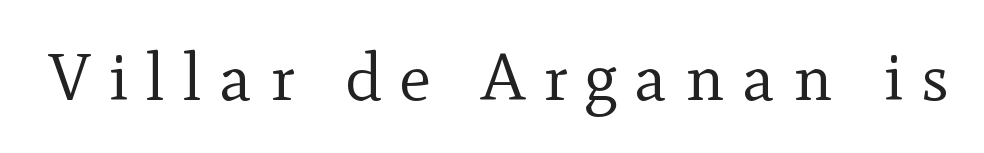
No extra ink here — the face is not bold. This is the regular roman posture of the typeface. Little horizontal feet cap the strokes, marking this as serif type. The gap between lines stays unmarked. The tracking reads as deliberately expanded to a designer's eye. Spacing verdict: proportional, widths tailored to each character.
